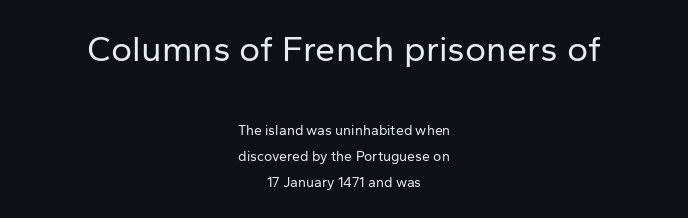
Q: Is the text bold? A: No.
Q: Is the text italic (slanted)? A: No, it is upright.
Q: Is the typeface a serif or a sans-serif typeface? A: Sans-serif.
Q: Is the text underlined? A: No.
Q: How is the paragraph aligned? A: Centered.
Q: Is the spacing between letters normal or unusually wide? A: Normal.
Q: Which block of text is set in a larger size, the first (top) or the second (bottom)? A: The first (top) one.
Q: Width (condensed, normal, or wide)? A: Normal.
Q: Stroke contrast? A: Low.
Q: x-height? A: Medium.
Q: Monospaced? A: No.
